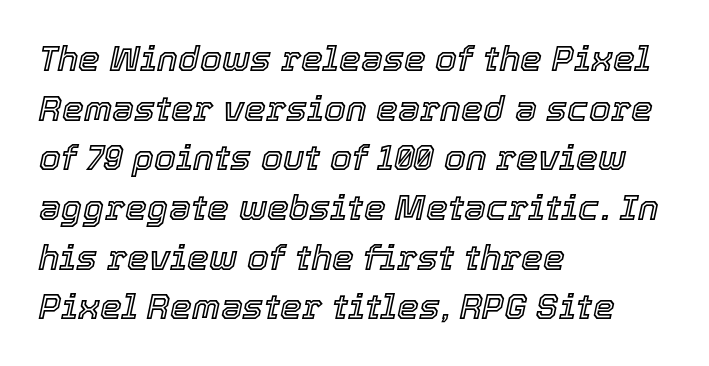
Decoration check: the copy has no underline. The rendering uses natural spacing where letterforms have individual widths. Regular leading. A typesetter would call this zero additional tracking. The lettering tilts uniformly, giving the passage an italic look.
